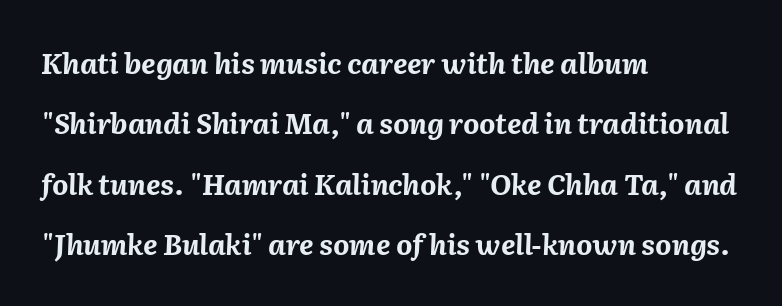
Q: Is the text bold? A: Yes.
Q: Is the text italic (slanted)? A: Yes, it leans right by about 2 degrees.
Q: Is the text underlined? A: No.
Q: How is the paragraph aligned? A: Left-aligned.
Q: Is the spacing between letters normal or unusually wide? A: Normal.
Q: Is the spacing between lines tight, normal or loose? A: Loose.
Q: Width (condensed, normal, or wide)? A: Normal.
Q: Stroke contrast? A: Medium.
Q: x-height? A: Medium.
Q: Monospaced? A: No.
